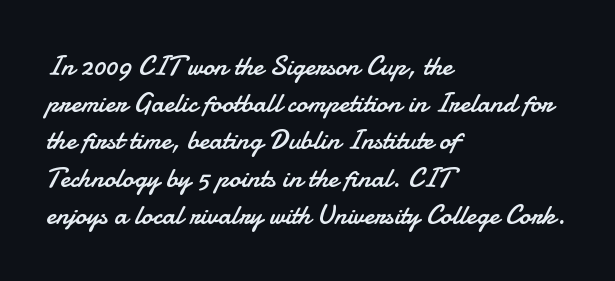
The image shows 28 px regular-weight sans-serif type; set left-aligned, normal line spacing (1.33x), normal letter spacing, not underlined; low stroke contrast and a small x-height.
